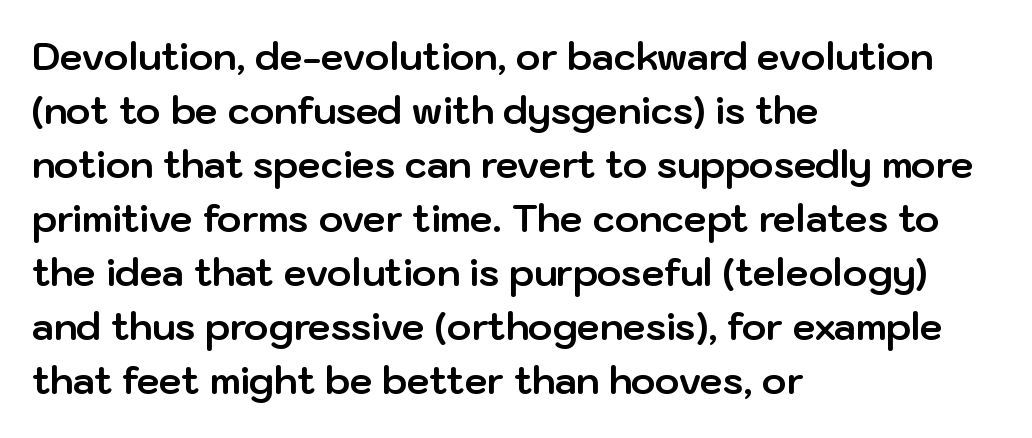
{"serif": "no", "italic": "no", "bold": "yes", "weight": "bold", "width": "normal", "stroke_contrast": "low", "x_height": "medium", "monospaced": "no", "underline": "no", "align": "left", "line_spacing": "normal", "line_spacing_ratio": 1.46, "letter_spacing": "normal", "letter_spacing_em": 0.0, "glyph_px": 37}
